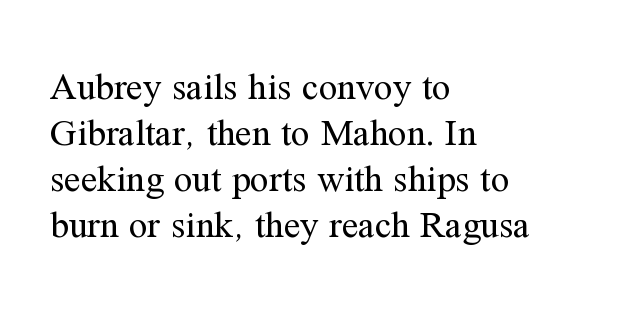
The image shows 37 px regular-weight serif type, upright; set left-aligned, line spacing 1.24x, normal letter spacing, not underlined; medium stroke contrast and a medium x-height.
